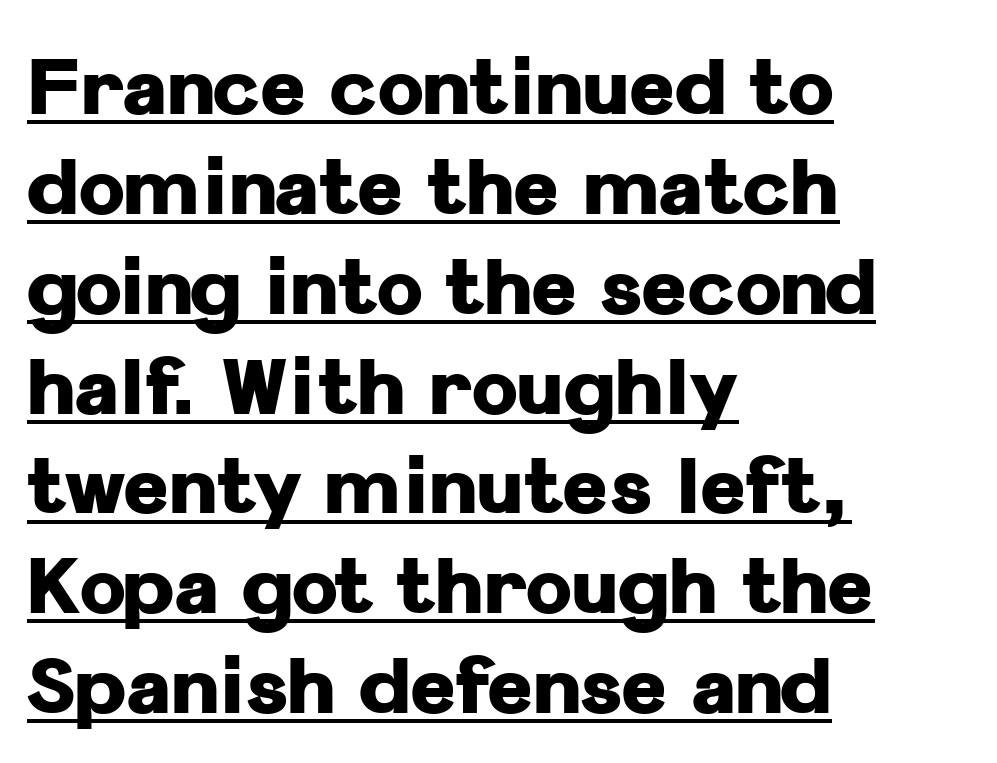
What kind of face is this? One without serifs — a sans. Here the designer chose a conventional face with non-uniform glyph widths. The glyphs have the mass of a bold cut. The string is rendered with underlining switched on.
